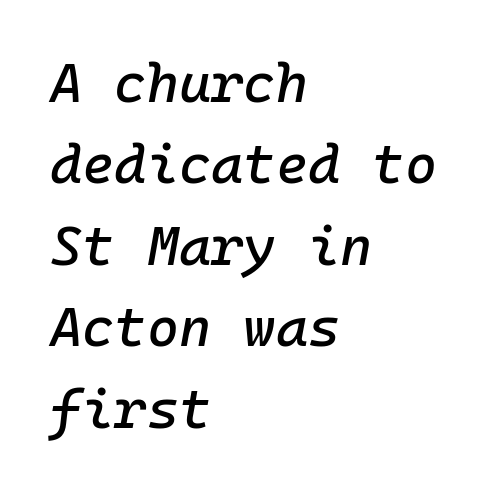
Note the uniform advance width — an 'i' takes as much space as an 'm'. Vertically, the passage feels balanced, rows spaced as you'd expect. The glyphs look as if they've been sheared to an angle. Is the block centered? No — it sits flush against the left margin. Only glyphs here, with clear space below each row.
